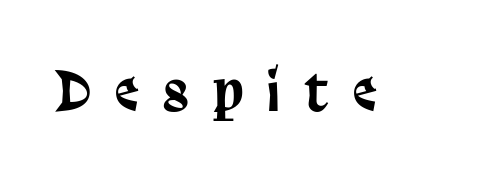
The image shows 53 px condensed sans-serif type, upright; set unusually wide letter spacing (+0.46 em), not underlined; low stroke contrast and a large x-height.
